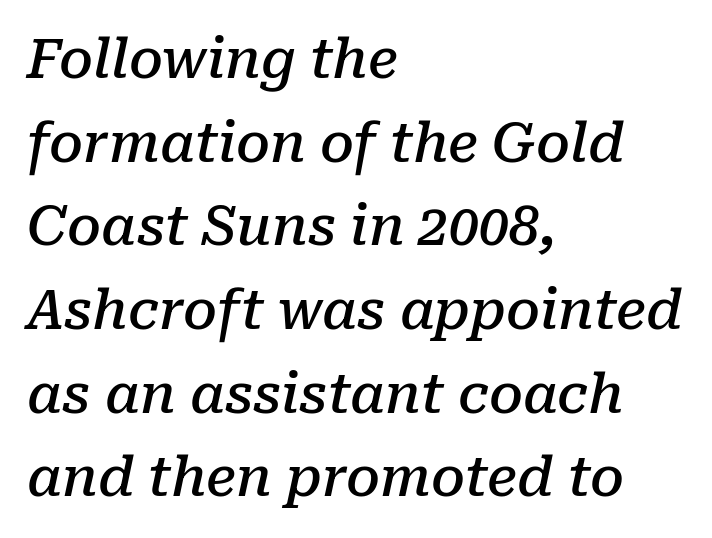
The image shows 54 px semibold serif type, italic (leaning right); set left-aligned, normal line spacing (1.55x), normal letter spacing, not underlined; low stroke contrast and a medium x-height.
